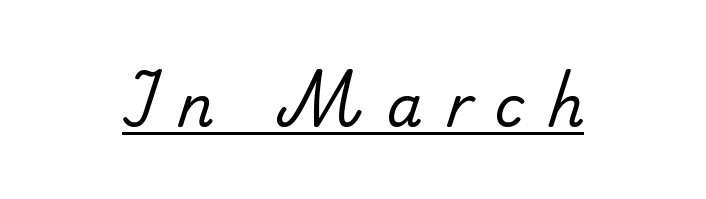
{"serif": "yes", "bold": "no", "weight": "regular", "width": "normal", "stroke_contrast": "low", "x_height": "small", "monospaced": "no", "underline": "yes", "letter_spacing": "wide", "letter_spacing_em": 0.4, "glyph_px": 57}
